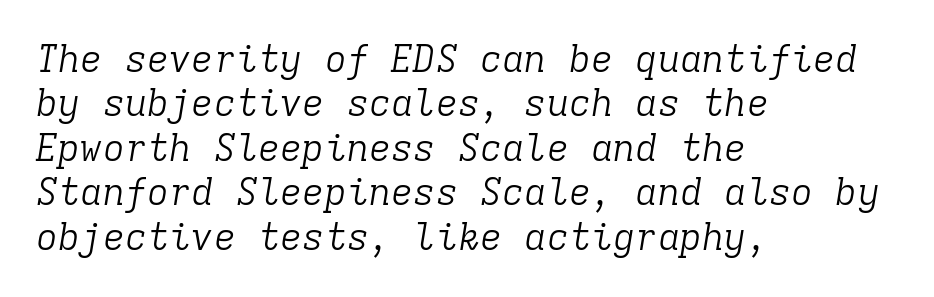
Counters stay open thanks to moderate or lighter strokes. Does the copy run flush right? No — it runs flush left. A typesetter would label this face a serif. The passage shown is typed in a monospace face where columns stay perfectly aligned. Students, note that the glyphs here touch the page at normal intervals. Type without underlining.
